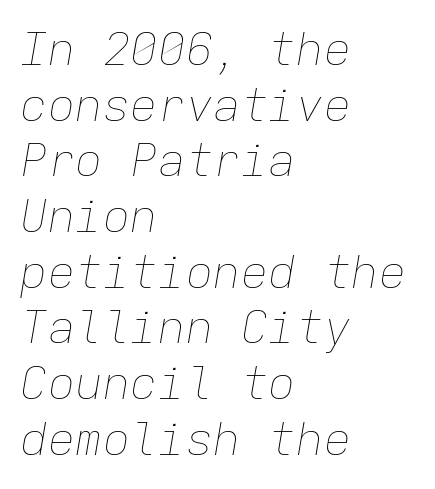
The image shows 46 px thin type, italic (leaning right), monospaced; set left-aligned, line spacing 1.21x, normal letter spacing, not underlined; low stroke contrast and a medium x-height.
